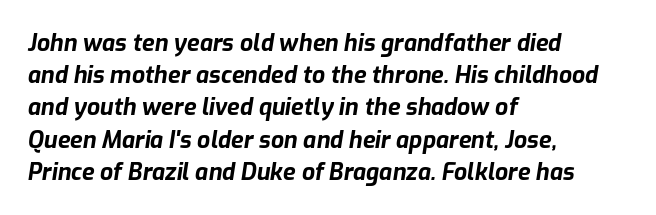
{"italic": "yes", "lean": "right", "slant_degrees": 9, "bold": "yes", "underline": "no", "align": "left", "line_spacing": "normal", "line_spacing_ratio": 1.4, "letter_spacing": "normal", "letter_spacing_em": 0.0, "glyph_px": 23}
